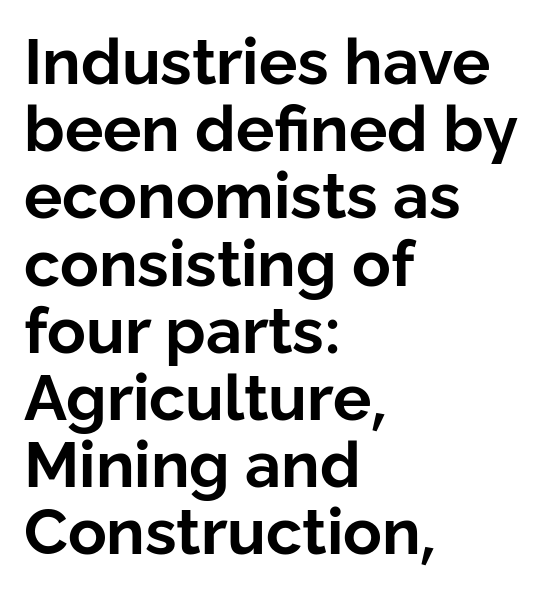
The face used here is proportionally spaced, like ordinary book or web type. This sample uses a sans-serif face. Pretty heavy lettering here — definitely bold. The zone under the glyphs is completely vacant.
